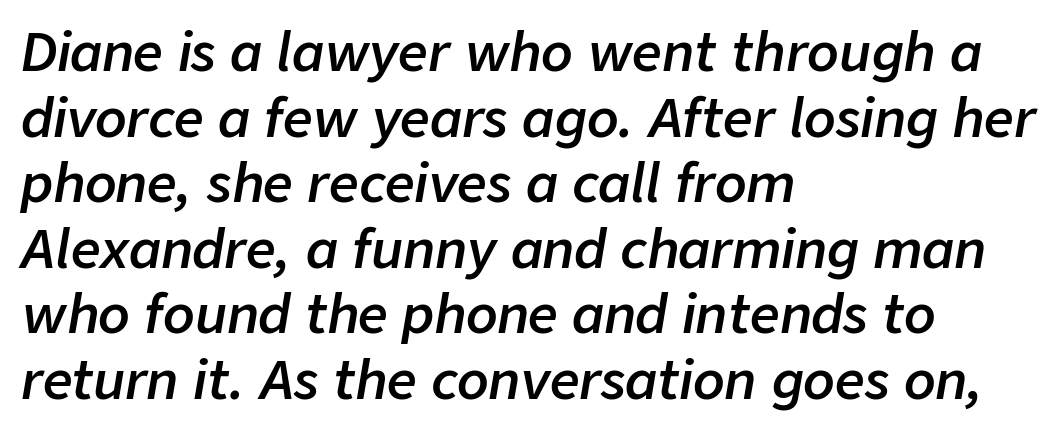
Q: Is the text bold? A: Semi-bold.
Q: Is the text italic (slanted)? A: Yes, it leans right by about 9 degrees.
Q: Is the text underlined? A: No.
Q: How is the paragraph aligned? A: Left-aligned.
Q: Is the spacing between letters normal or unusually wide? A: Normal.
Q: Is the spacing between lines tight, normal or loose? A: Normal.
Q: Width (condensed, normal, or wide)? A: Normal.
Q: Stroke contrast? A: Low.
Q: x-height? A: Medium.
Q: Monospaced? A: No.
